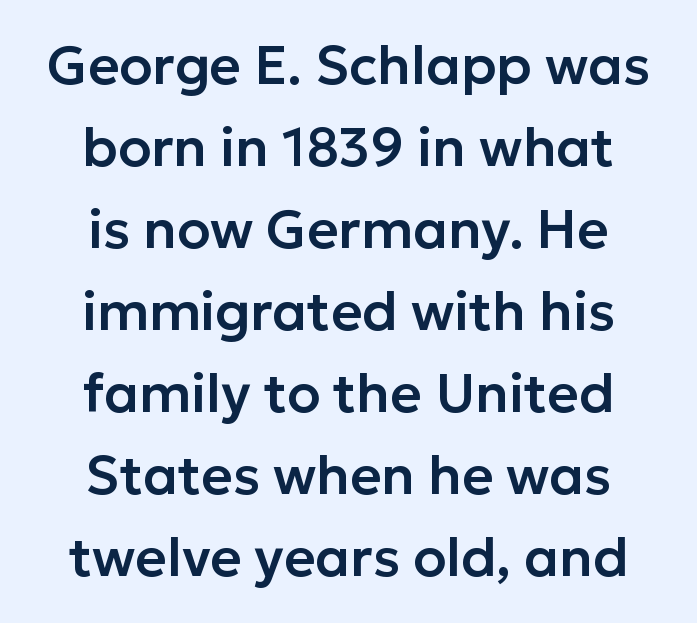
A clean baseline with only descenders dipping below it. Typeset on center — no edge is straight. Leading matches the norm, producing a regular column. Observe the ordinary spacing: letters are neighbours, not strangers. You could not count columns in this text — the font is proportionally spaced.
